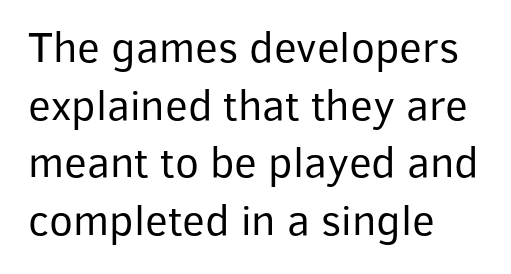
Q: Is the text bold? A: No.
Q: Is the text italic (slanted)? A: No, it is upright.
Q: Is the typeface a serif or a sans-serif typeface? A: Sans-serif.
Q: Is the text underlined? A: No.
Q: How is the paragraph aligned? A: Left-aligned.
Q: Is the spacing between letters normal or unusually wide? A: Normal.
Q: Is the spacing between lines tight, normal or loose? A: Normal.
Q: Width (condensed, normal, or wide)? A: Normal.
Q: Stroke contrast? A: Low.
Q: x-height? A: Medium.
Q: Monospaced? A: No.
